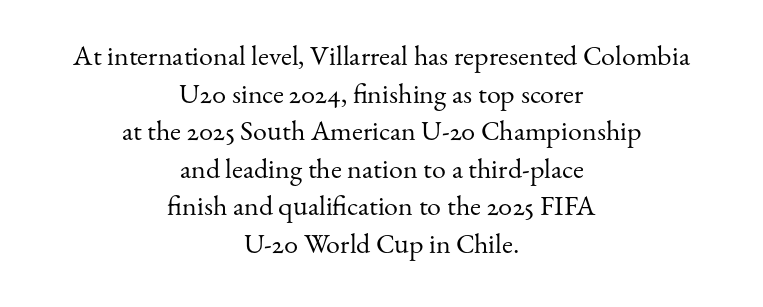
These lines are centered, leaving both edges ragged. Quick note: not italic, upright. Check the space under the baseline: it is left empty. Do the characters align in a grid? No, the font is proportional. Stem width sits at or under what a default text font uses. The rendering keeps characters at their native spacing.
